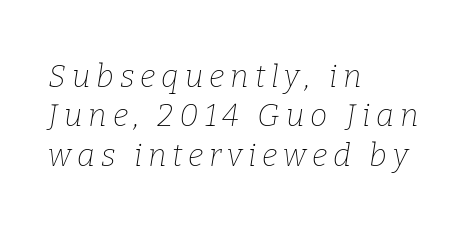
Q: Is the text bold? A: No.
Q: Is the text italic (slanted)? A: Yes, it leans right by about 9 degrees.
Q: Is the typeface a serif or a sans-serif typeface? A: Serif.
Q: Is the text underlined? A: No.
Q: How is the paragraph aligned? A: Left-aligned.
Q: Is the spacing between lines tight, normal or loose? A: Normal.
Q: Width (condensed, normal, or wide)? A: Normal.
Q: Stroke contrast? A: Low.
Q: x-height? A: Medium.
Q: Monospaced? A: No.
